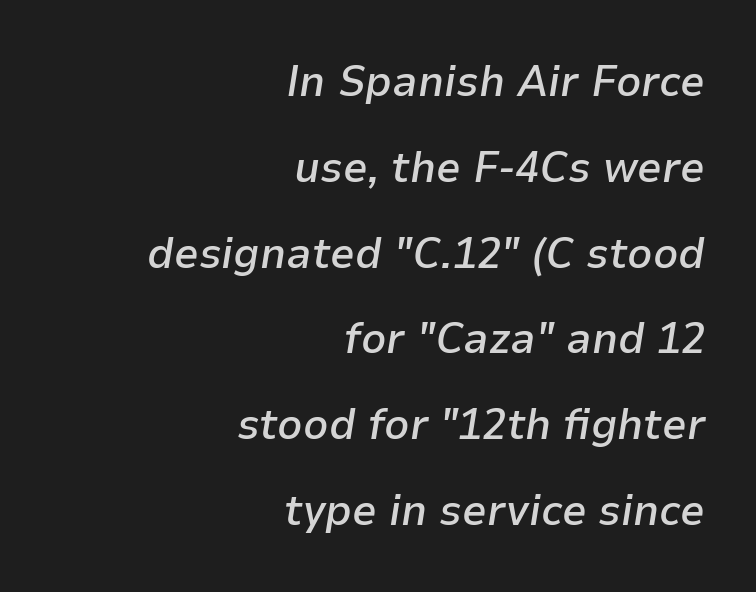
{"italic": "yes", "lean": "right", "slant_degrees": 9, "bold": "semi", "weight": "semibold", "width": "normal", "stroke_contrast": "low", "x_height": "medium", "monospaced": "no", "underline": "no", "align": "right", "line_spacing": "loose", "line_spacing_ratio": 1.95, "letter_spacing": "normal", "letter_spacing_em": 0.0, "glyph_px": 44}
